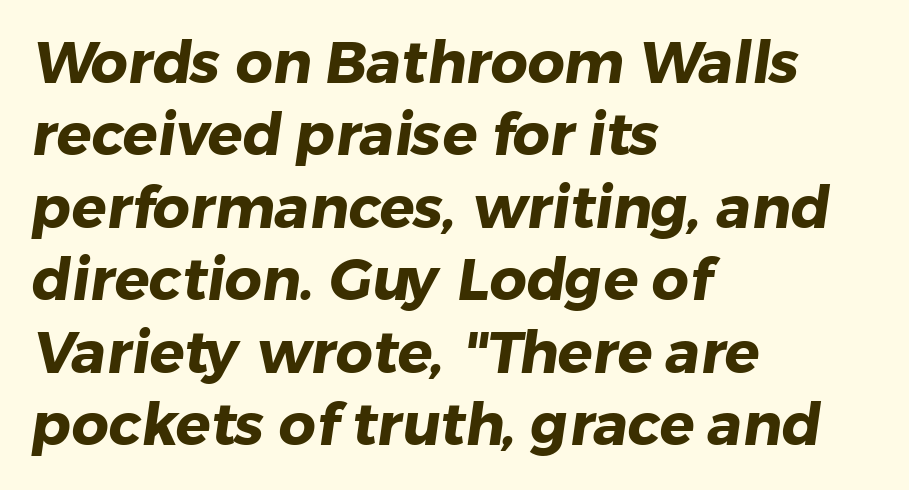
The image shows 58 px heavy sans-serif type; set left-aligned, normal line spacing (1.25x), normal letter spacing, not underlined; low stroke contrast and a medium x-height.
